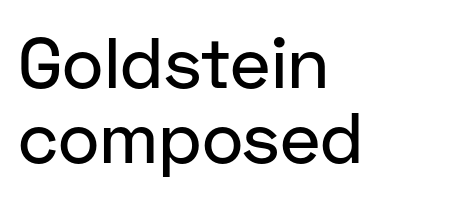
The image shows 71 px sans-serif type, upright; set left-aligned, tight line spacing (1.06x), normal letter spacing, not underlined; low stroke contrast and a medium x-height.
